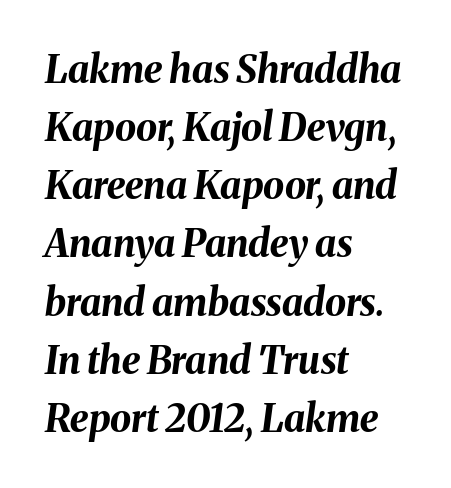
{"italic": "yes", "lean": "right", "slant_degrees": 8, "bold": "yes", "weight": "bold", "width": "normal", "stroke_contrast": "medium", "x_height": "medium", "monospaced": "no", "underline": "no", "align": "left", "line_spacing": "normal", "line_spacing_ratio": 1.53, "letter_spacing": "normal", "letter_spacing_em": 0.0, "glyph_px": 38}
